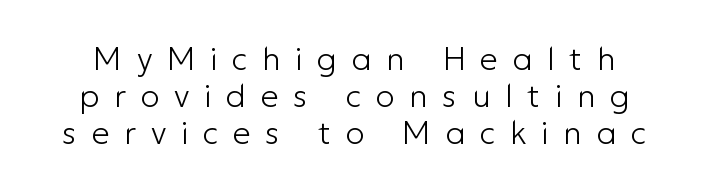
The image shows 32 px light sans-serif type, upright; set line spacing 1.16x, unusually wide letter spacing (+0.46 em), not underlined; low stroke contrast and a medium x-height.
